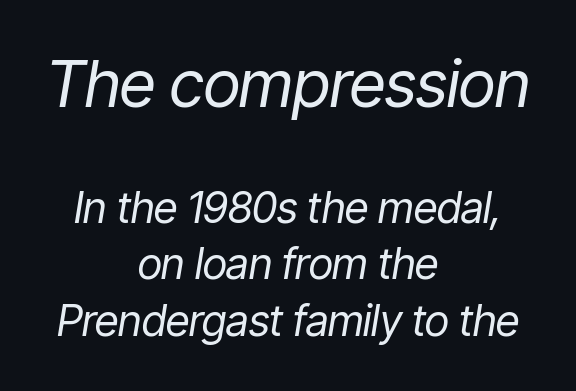
Proportional: the letters do not fall into vertical columns. Each word holds together tightly as a unit, with standard inter-letter gaps. The whole block is typeset with a tilt. The rag falls on both sides of this text block equally.
